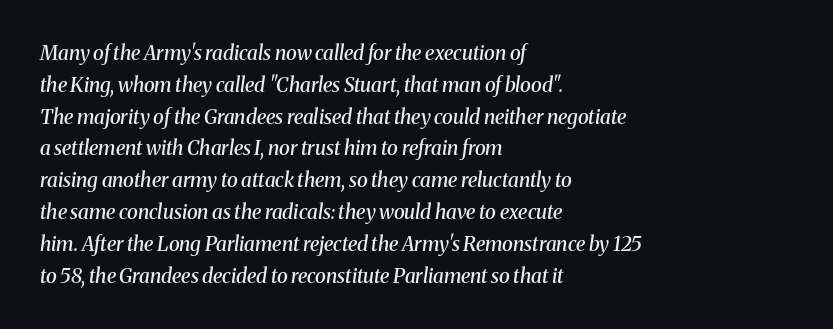
The image shows 20 px text type, italic (leaning right); set left-aligned, normal line spacing (1.59x), normal letter spacing, not underlined.
